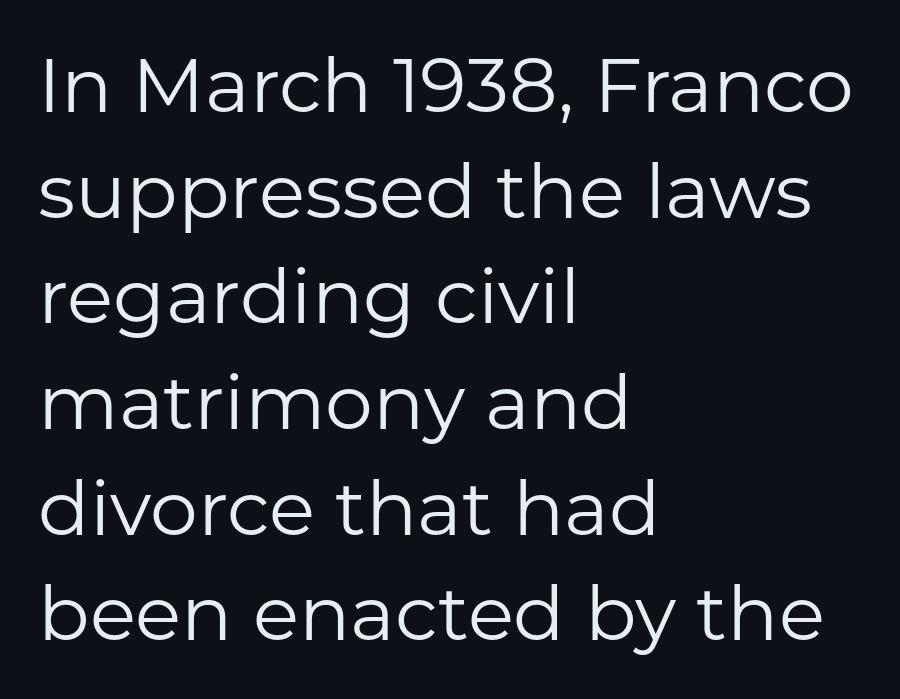
The image shows 76 px regular-weight sans-serif type, upright; set left-aligned, normal line spacing (1.39x), normal letter spacing, not underlined; low stroke contrast and a medium x-height.
